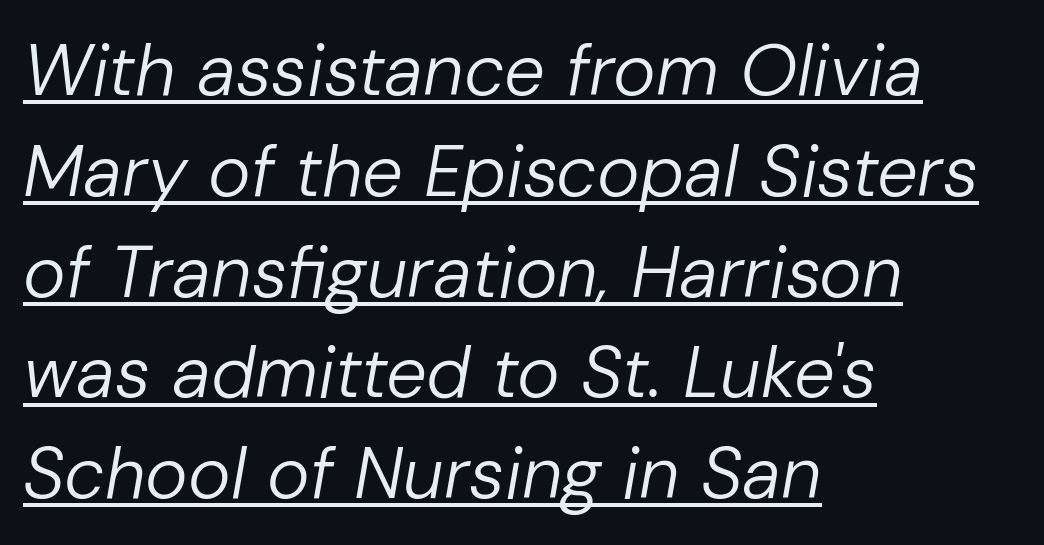
The image shows 72 px regular-weight type, italic (leaning right); set left-aligned, normal line spacing (1.4x), normal letter spacing, underlined; low stroke contrast and a medium x-height.
